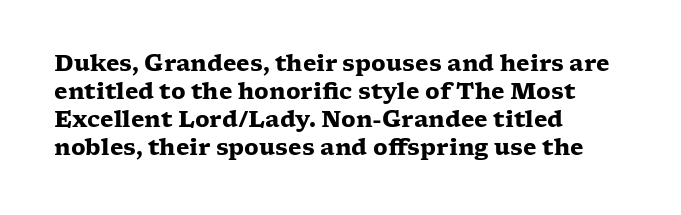
Q: Is the text bold? A: Yes.
Q: Is the text italic (slanted)? A: No, it is upright.
Q: Is the text underlined? A: No.
Q: How is the paragraph aligned? A: Left-aligned.
Q: Is the spacing between letters normal or unusually wide? A: Normal.
Q: Is the spacing between lines tight, normal or loose? A: Normal.
